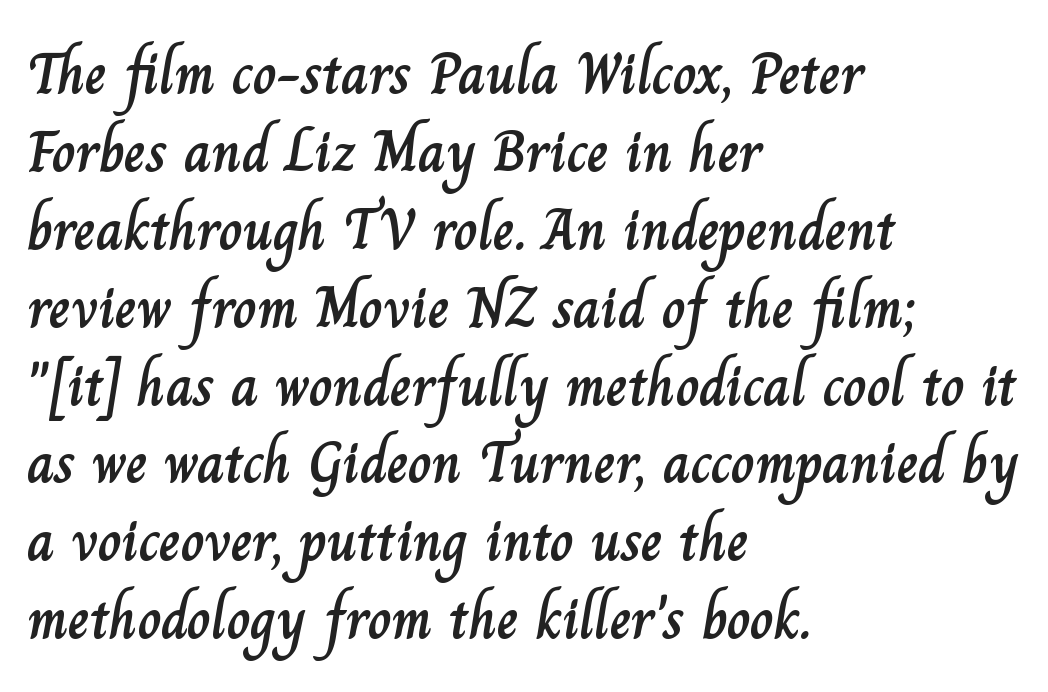
{"width": "normal", "stroke_contrast": "low", "x_height": "small", "monospaced": "no", "underline": "no", "align": "left", "line_spacing": "normal", "line_spacing_ratio": 1.32, "letter_spacing": "normal", "letter_spacing_em": 0.0, "glyph_px": 59}
